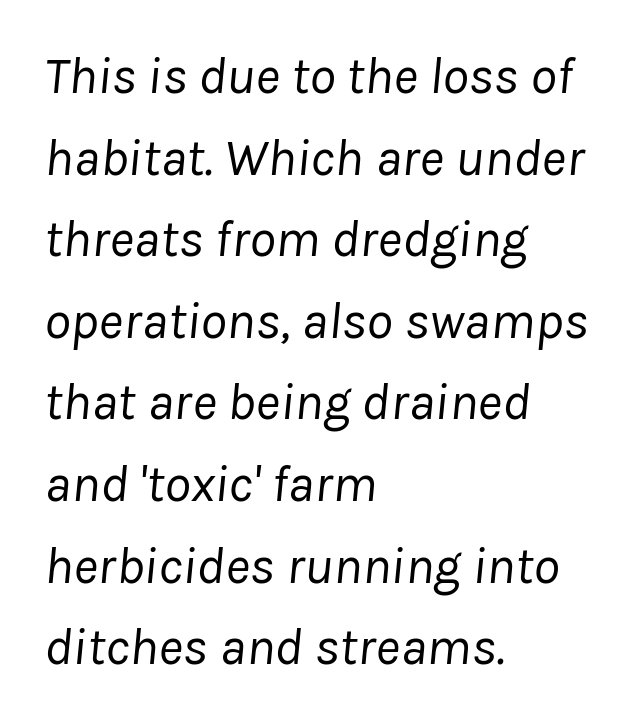
{"italic": "yes", "lean": "right", "slant_degrees": 8, "bold": "no", "weight": "regular", "width": "normal", "stroke_contrast": "low", "x_height": "medium", "monospaced": "no", "underline": "no", "align": "left", "line_spacing": "normal", "line_spacing_ratio": 1.54, "letter_spacing": "normal", "letter_spacing_em": 0.0, "glyph_px": 53}
